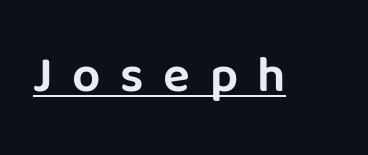
{"serif": "no", "italic": "no", "width": "normal", "stroke_contrast": "low", "x_height": "large", "monospaced": "no", "underline": "yes", "letter_spacing": "wide", "letter_spacing_em": 0.39, "glyph_px": 50}
